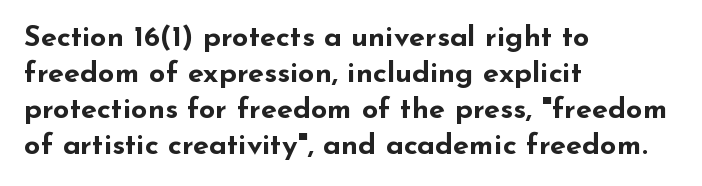
Q: Is the text bold? A: Yes.
Q: Is the text italic (slanted)? A: No, it is upright.
Q: Is the typeface a serif or a sans-serif typeface? A: Sans-serif.
Q: Is the text underlined? A: No.
Q: How is the paragraph aligned? A: Left-aligned.
Q: Is the spacing between letters normal or unusually wide? A: Normal.
Q: Width (condensed, normal, or wide)? A: Wide.
Q: Stroke contrast? A: Low.
Q: x-height? A: Small.
Q: Monospaced? A: No.
